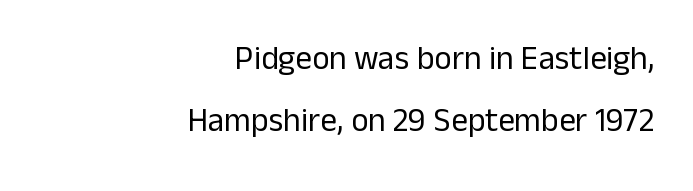
Q: Is the text bold? A: No.
Q: Is the text italic (slanted)? A: No, it is upright.
Q: Is the typeface a serif or a sans-serif typeface? A: Sans-serif.
Q: Is the text underlined? A: No.
Q: How is the paragraph aligned? A: Right-aligned.
Q: Is the spacing between letters normal or unusually wide? A: Normal.
Q: Width (condensed, normal, or wide)? A: Normal.
Q: Stroke contrast? A: Low.
Q: x-height? A: Medium.
Q: Monospaced? A: No.
